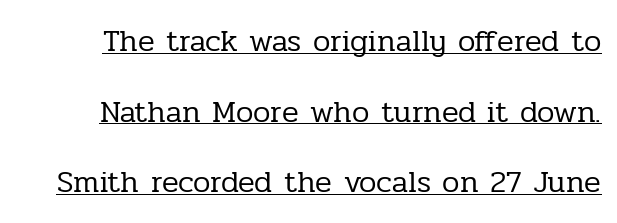
{"serif": "yes", "italic": "no", "bold": "no", "weight": "regular", "width": "normal", "stroke_contrast": "low", "x_height": "medium", "monospaced": "no", "underline": "yes", "line_spacing": "loose", "line_spacing_ratio": 2.28, "letter_spacing": "normal", "letter_spacing_em": 0.0, "glyph_px": 31}
